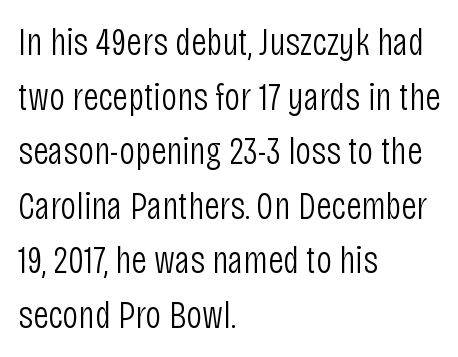
Is this a fixed-width face? No — the glyphs have proportional, varying widths. What stands out about the letter spacing? Nothing — it is the standard amount. The compositor pushed each line to the left boundary. How would I describe the line gaps? Plain and ordinary.
